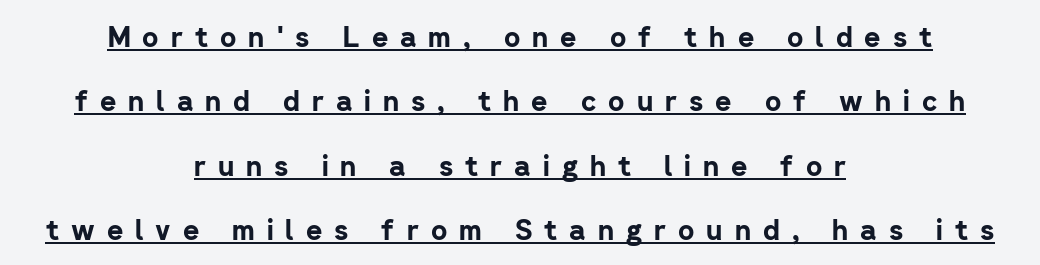
The image shows 28 px bold sans-serif type, upright; set centered, loose line spacing (2.3x), unusually wide letter spacing (+0.43 em), underlined; low stroke contrast and a medium x-height.
